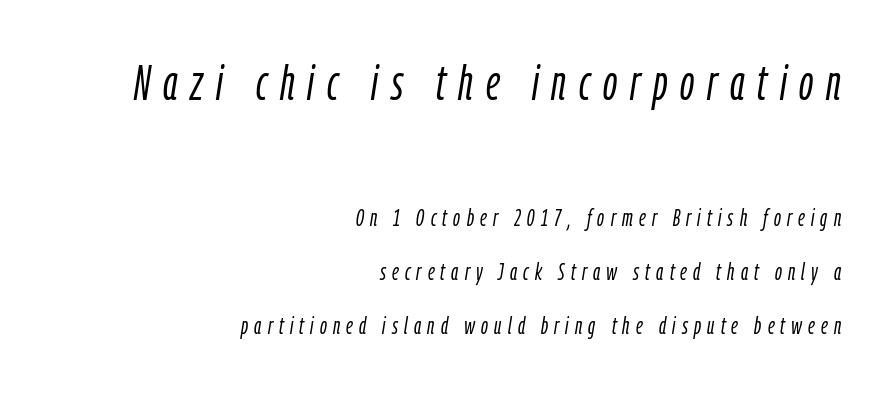
The image shows 49 px light, condensed type, italic (leaning right); set right-aligned, loose line spacing (2.26x), unusually wide letter spacing (+0.26 em), not underlined; the first (top) block is 2.04x larger; low stroke contrast and a medium x-height.
